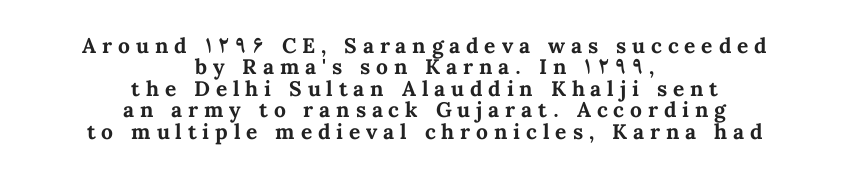
The image shows 21 px bold type, upright; set centered, tight line spacing (1.02x), unusually wide letter spacing (+0.28 em), not underlined.
